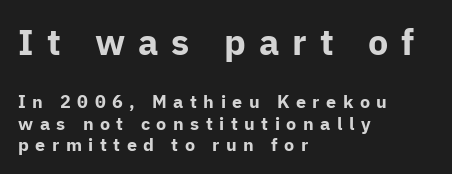
Character widths vary here, with narrow letters taking less room than wide ones. The paragraph has a hard left edge and a soft right edge. These two chunks differ in scale, with the top chunk taking the larger measure. How heavy is the stroke? Heavy — this is a bold. Glyph-to-glyph distance is far greater than everyday printed text. If you drew a line through each stem, it would be perfectly vertical.
